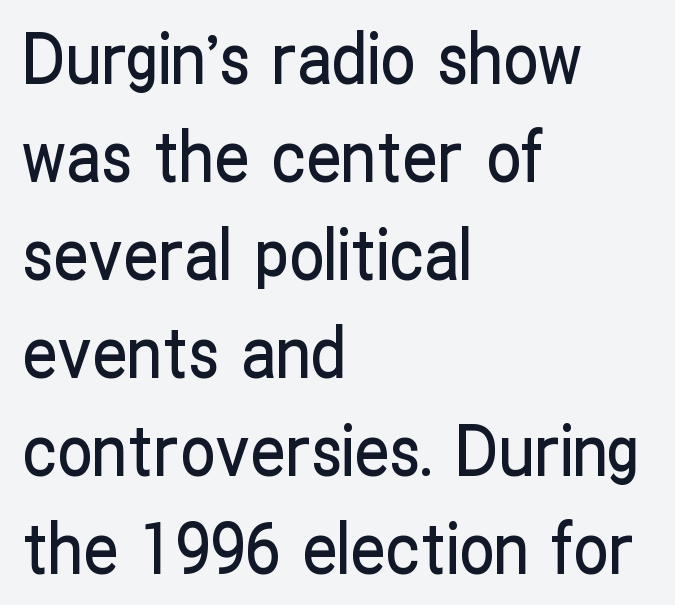
Q: Is the text italic (slanted)? A: No, it is upright.
Q: Is the typeface a serif or a sans-serif typeface? A: Sans-serif.
Q: Is the text underlined? A: No.
Q: How is the paragraph aligned? A: Left-aligned.
Q: Is the spacing between letters normal or unusually wide? A: Normal.
Q: Is the spacing between lines tight, normal or loose? A: Normal.
Q: Width (condensed, normal, or wide)? A: Condensed.
Q: Stroke contrast? A: Low.
Q: x-height? A: Medium.
Q: Monospaced? A: No.
